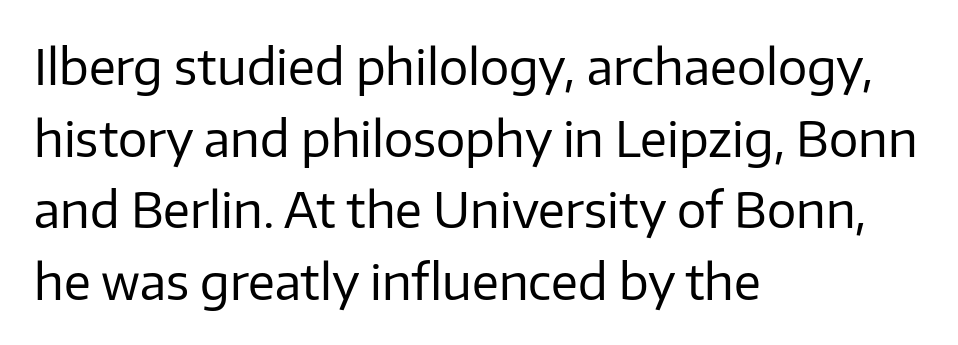
Q: Is the text bold? A: No.
Q: Is the text italic (slanted)? A: No, it is upright.
Q: Is the typeface a serif or a sans-serif typeface? A: Sans-serif.
Q: Is the text underlined? A: No.
Q: How is the paragraph aligned? A: Left-aligned.
Q: Is the spacing between letters normal or unusually wide? A: Normal.
Q: Is the spacing between lines tight, normal or loose? A: Normal.
Q: Width (condensed, normal, or wide)? A: Normal.
Q: Stroke contrast? A: Low.
Q: x-height? A: Medium.
Q: Monospaced? A: No.
